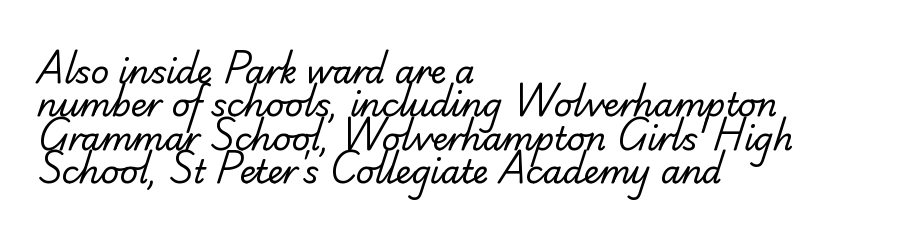
{"serif": "yes", "bold": "no", "weight": "regular", "width": "normal", "stroke_contrast": "low", "x_height": "small", "monospaced": "no", "underline": "no", "align": "left", "line_spacing": "tight", "line_spacing_ratio": 1.04, "letter_spacing": "normal", "letter_spacing_em": 0.0, "glyph_px": 32}
